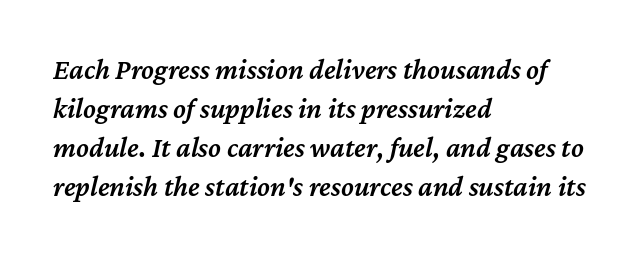
{"italic": "yes", "lean": "right", "slant_degrees": 12, "bold": "semi", "weight": "semibold", "width": "normal", "stroke_contrast": "medium", "x_height": "medium", "monospaced": "no", "underline": "no", "align": "left", "line_spacing": "normal", "line_spacing_ratio": 1.35, "letter_spacing": "normal", "letter_spacing_em": 0.0, "glyph_px": 29}
